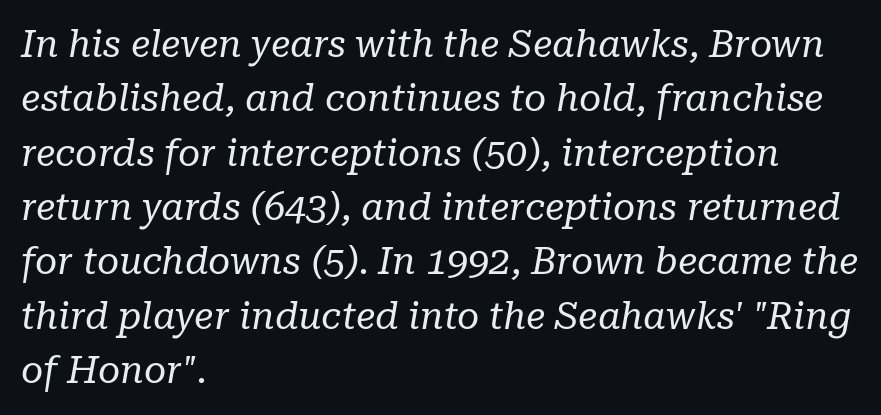
The image shows 38 px regular-weight serif type, italic (leaning right); set left-aligned, normal line spacing (1.43x), normal letter spacing, not underlined; low stroke contrast and a medium x-height.
